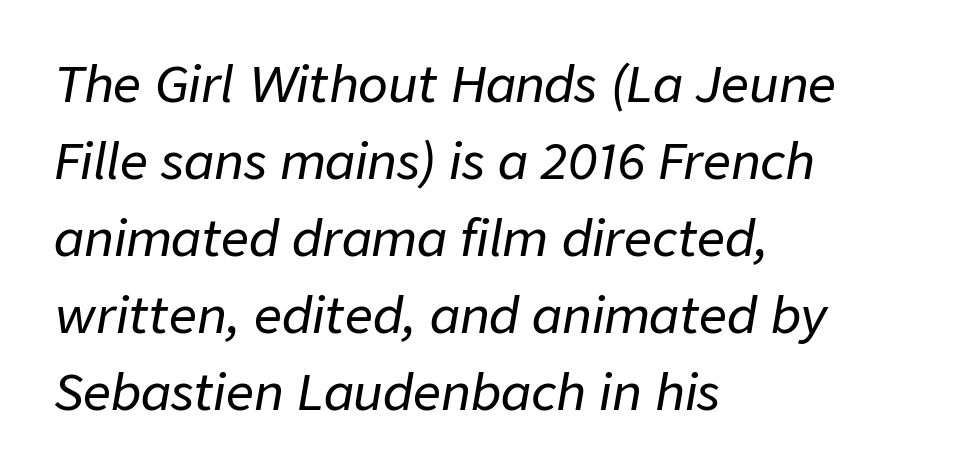
The image shows 49 px text type, italic (leaning right); set left-aligned, normal line spacing (1.57x), normal letter spacing, not underlined; low stroke contrast and a medium x-height.
